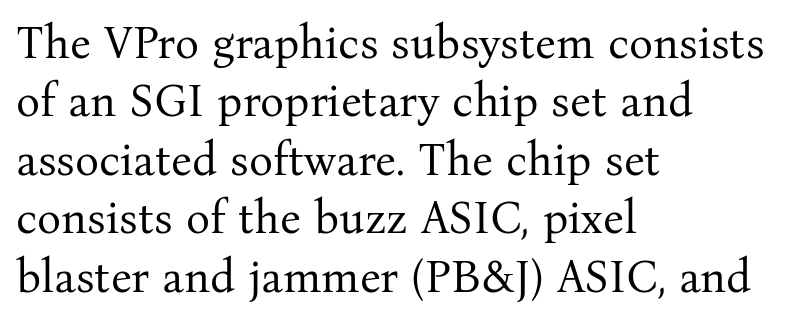
{"serif": "yes", "italic": "no", "bold": "no", "weight": "regular", "width": "normal", "stroke_contrast": "medium", "x_height": "medium", "monospaced": "no", "underline": "no", "align": "left", "line_spacing": "normal", "line_spacing_ratio": 1.3, "letter_spacing": "normal", "letter_spacing_em": 0.0, "glyph_px": 45}
